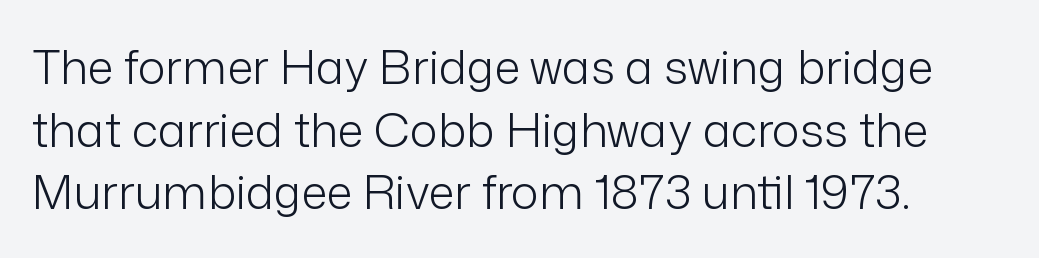
The image shows 47 px light sans-serif type, upright; set normal line spacing (1.33x), normal letter spacing, not underlined; low stroke contrast and a medium x-height.
